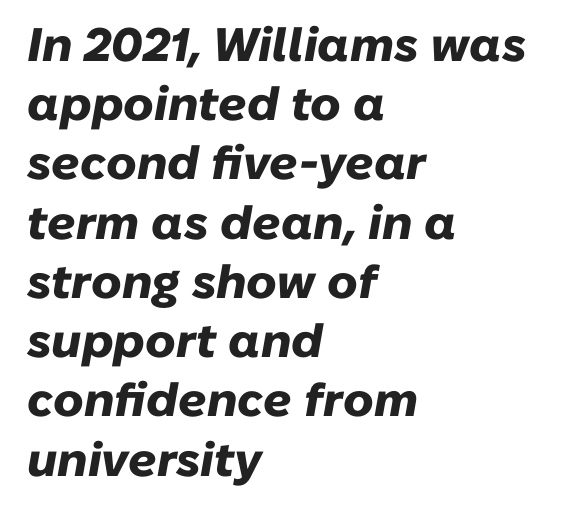
The image shows 47 px heavy type, italic (leaning right); set left-aligned, normal line spacing (1.26x), normal letter spacing, not underlined; low stroke contrast and a medium x-height.
